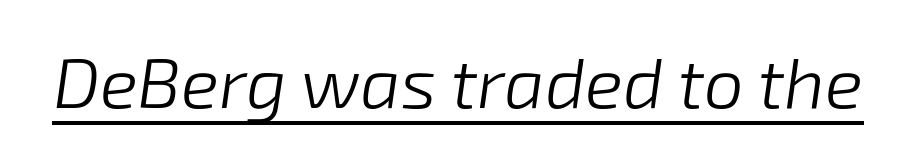
Q: Is the text bold? A: No.
Q: Is the text italic (slanted)? A: Yes, it leans right by about 8 degrees.
Q: Is the text underlined? A: Yes.
Q: Is the spacing between letters normal or unusually wide? A: Normal.
Q: Width (condensed, normal, or wide)? A: Normal.
Q: Stroke contrast? A: Low.
Q: x-height? A: Medium.
Q: Monospaced? A: No.
